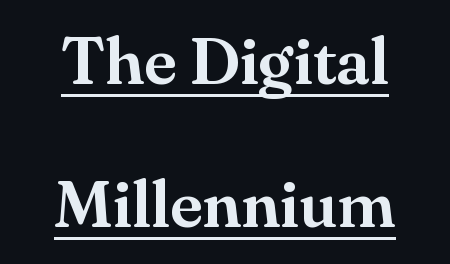
Q: Is the text italic (slanted)? A: No, it is upright.
Q: Is the typeface a serif or a sans-serif typeface? A: Serif.
Q: Is the text underlined? A: Yes.
Q: How is the paragraph aligned? A: Centered.
Q: Is the spacing between letters normal or unusually wide? A: Normal.
Q: Is the spacing between lines tight, normal or loose? A: Loose.
Q: Width (condensed, normal, or wide)? A: Normal.
Q: Stroke contrast? A: Medium.
Q: x-height? A: Small.
Q: Monospaced? A: No.
